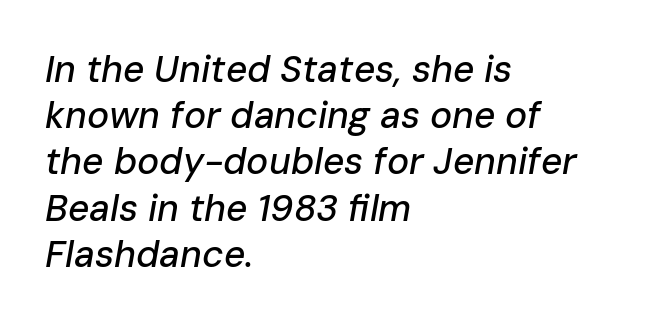
Unmarked baselines from the first word to the last. Think of a printed novel: that variable character pitch is what you see here. You could call the tracking neutral — neither tight nor loose. The lines in this sample share a left origin and differ only in where they stop. Baseline-to-baseline distance is the conventional proportion of letter height.
